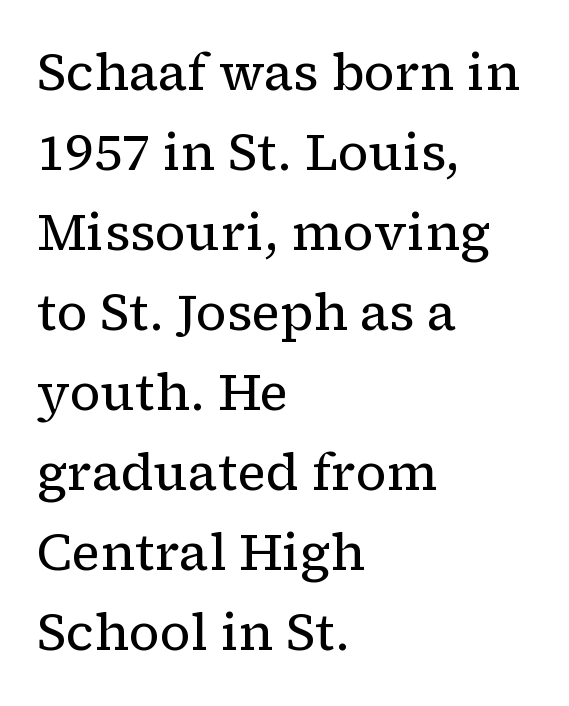
{"serif": "yes", "italic": "no", "bold": "no", "weight": "regular", "width": "normal", "stroke_contrast": "low", "x_height": "medium", "monospaced": "no", "underline": "no", "align": "left", "line_spacing": "normal", "line_spacing_ratio": 1.57, "letter_spacing": "normal", "letter_spacing_em": 0.0, "glyph_px": 51}
